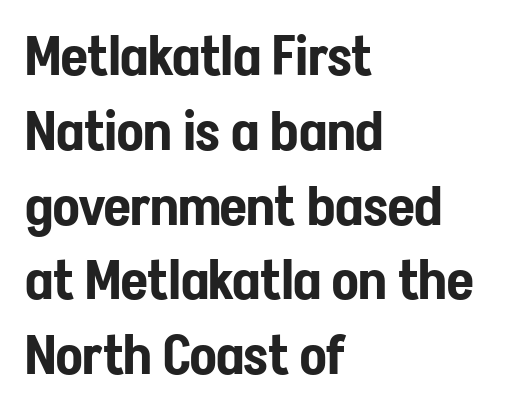
The words here are not underlined. Horizontal alignment here is leftward, the default for most running prose. Serifs: no, the terminals of the letterforms are clean. Each new line begins a customary step beneath the previous one. Note the varied advance widths — an 'i' is clearly narrower than an 'm'. The type sits square on the baseline with zero lean.
